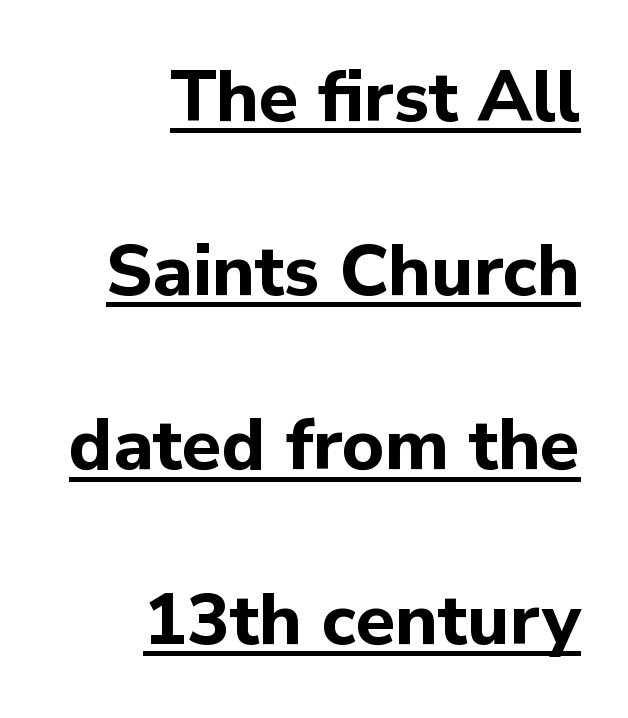
{"serif": "no", "italic": "no", "bold": "yes", "weight": "bold", "width": "normal", "stroke_contrast": "low", "x_height": "medium", "monospaced": "no", "underline": "yes", "align": "right", "line_spacing": "loose", "line_spacing_ratio": 2.42, "letter_spacing": "normal", "letter_spacing_em": 0.0, "glyph_px": 72}
